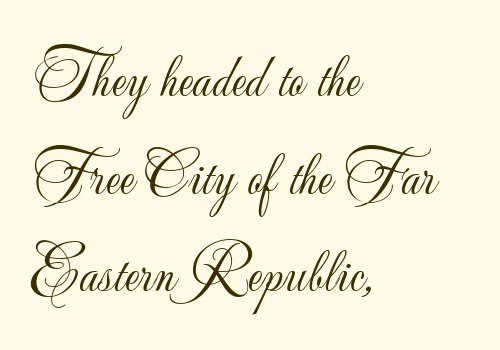
Reading down the block, your eye returns to a fixed left position each line. Do the characters align in a grid? No, the font is proportional. Bold? No — there's no thickening of the strokes. Descender tails drop into unmarked territory. The letterforms sit shoulder to shoulder at normal distance.
